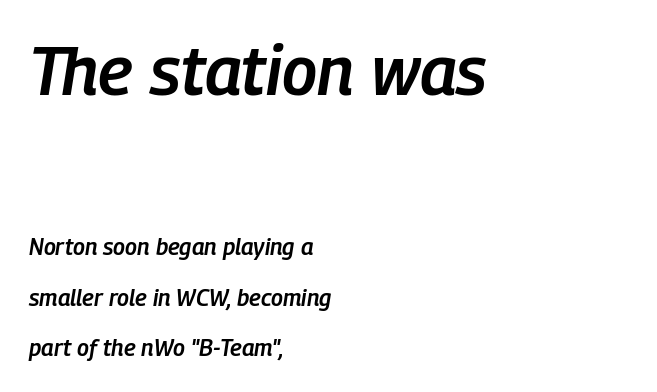
The image shows 68 px semibold, condensed type, italic (leaning right); set left-aligned, loose line spacing (2.19x), normal letter spacing, not underlined; the first (top) block is 2.96x larger; low stroke contrast and a medium x-height.
